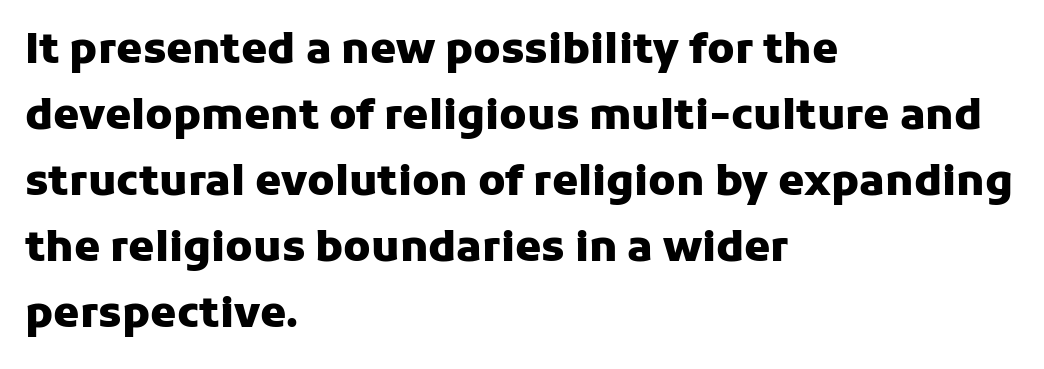
Q: Is the text bold? A: Yes.
Q: Is the text italic (slanted)? A: No, it is upright.
Q: Is the typeface a serif or a sans-serif typeface? A: Sans-serif.
Q: Is the text underlined? A: No.
Q: How is the paragraph aligned? A: Left-aligned.
Q: Is the spacing between letters normal or unusually wide? A: Normal.
Q: Is the spacing between lines tight, normal or loose? A: Normal.
Q: Width (condensed, normal, or wide)? A: Normal.
Q: Stroke contrast? A: Low.
Q: x-height? A: Medium.
Q: Monospaced? A: No.
